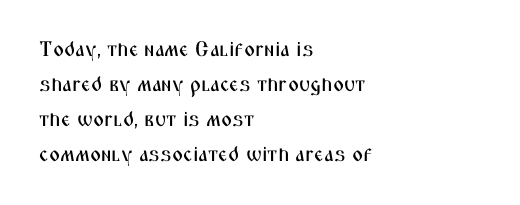
Q: Is the text italic (slanted)? A: No, it is upright.
Q: Is the text underlined? A: No.
Q: How is the paragraph aligned? A: Left-aligned.
Q: Is the spacing between letters normal or unusually wide? A: Normal.
Q: Is the spacing between lines tight, normal or loose? A: Normal.
